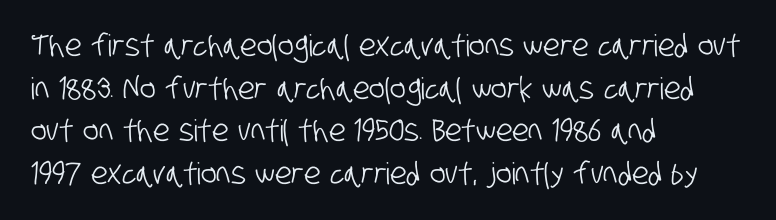
Spacing verdict: proportional, widths tailored to each character. Nope, no serifs anywhere on these letters. The strip under each line holds only bare page. Teacher's note: observe the even left margin — that is flush-left alignment. Normally led — the rows are evenly, conventionally spaced. The horizontal fit of the characters is conventional and even.
